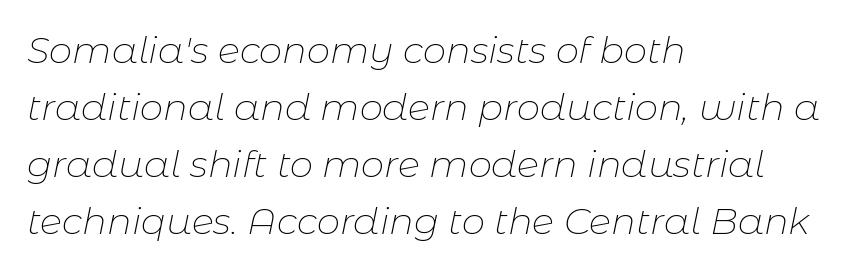
The rendering uses natural spacing where letterforms have individual widths. The passage shown is not bold in any degree. The baseline area is clear. Horizontal bands of white between lines are of average thickness.
